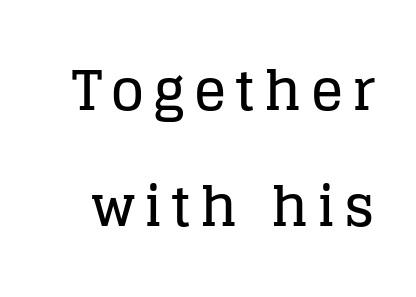
The image shows 54 px serif type, upright; set loose line spacing (2.15x), not underlined; low stroke contrast and a large x-height.
